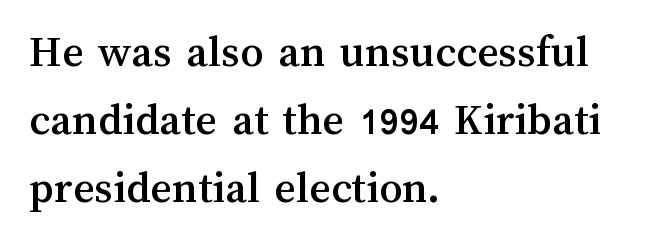
The image shows 46 px text type, upright; set left-aligned, normal line spacing (1.48x), normal letter spacing, not underlined; medium stroke contrast and a medium x-height.
